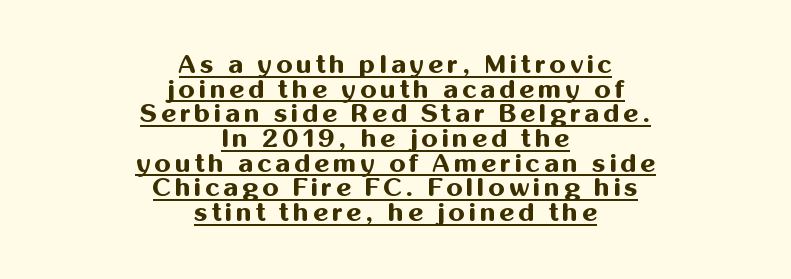
As a designer I'd log this as weight 700, bold. In terms of leading, this rendering errs on the cramped side. Every row of glyphs is offset so its center matches the block's center. The type sits square on the baseline with zero lean. These characters rest on top of a visible drawn line.
